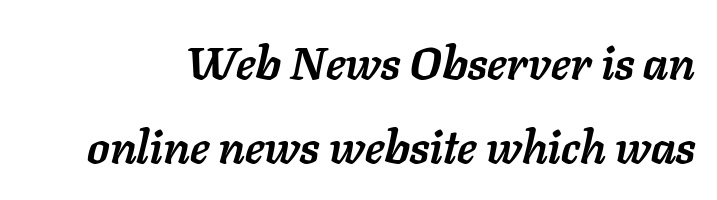
The image shows 46 px semibold type, italic (leaning right); set line spacing 1.82x, normal letter spacing, not underlined; low stroke contrast and a medium x-height.
